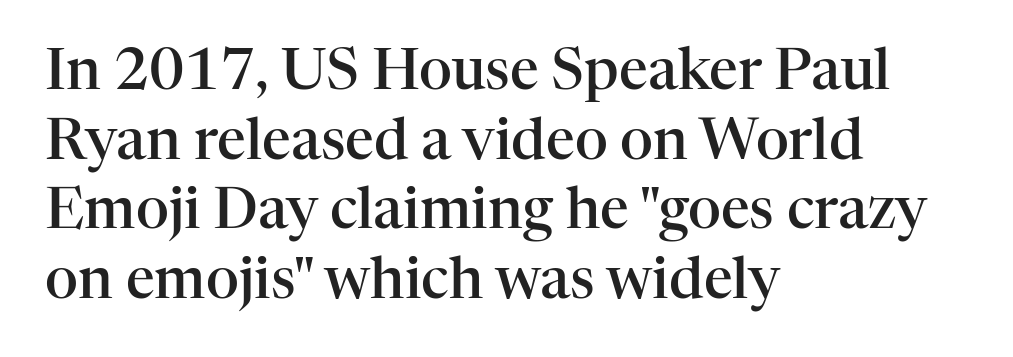
{"serif": "yes", "italic": "no", "bold": "semi", "weight": "semibold", "width": "normal", "stroke_contrast": "high", "x_height": "medium", "monospaced": "no", "underline": "no", "align": "left", "line_spacing_ratio": 1.22, "letter_spacing": "normal", "letter_spacing_em": 0.0, "glyph_px": 57}
